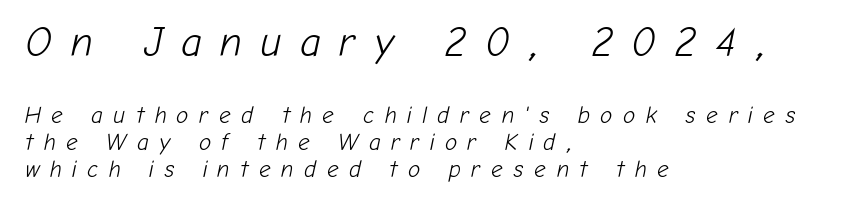
Q: Is the text bold? A: No.
Q: Is the text italic (slanted)? A: Yes, it leans right by about 12 degrees.
Q: Is the text underlined? A: No.
Q: How is the paragraph aligned? A: Left-aligned.
Q: Is the spacing between letters normal or unusually wide? A: Unusually wide.
Q: Which block of text is set in a larger size, the first (top) or the second (bottom)? A: The first (top) one.
Q: Width (condensed, normal, or wide)? A: Normal.
Q: Stroke contrast? A: Low.
Q: x-height? A: Medium.
Q: Monospaced? A: No.
